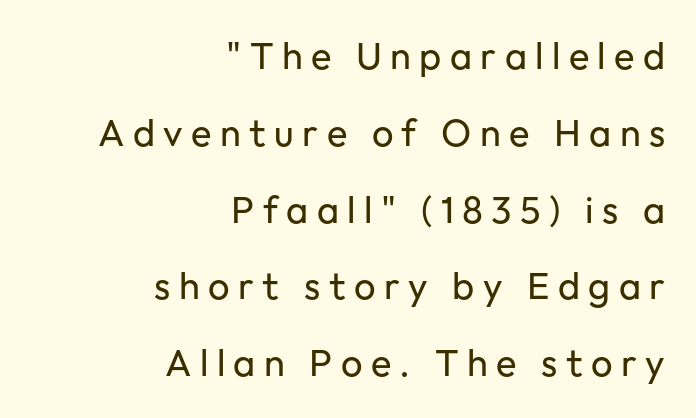
{"serif": "no", "italic": "no", "bold": "no", "weight": "regular", "width": "normal", "stroke_contrast": "low", "x_height": "medium", "monospaced": "no", "underline": "no", "align": "right", "line_spacing": "loose", "line_spacing_ratio": 2.02, "letter_spacing": "wide", "letter_spacing_em": 0.22, "glyph_px": 38}
